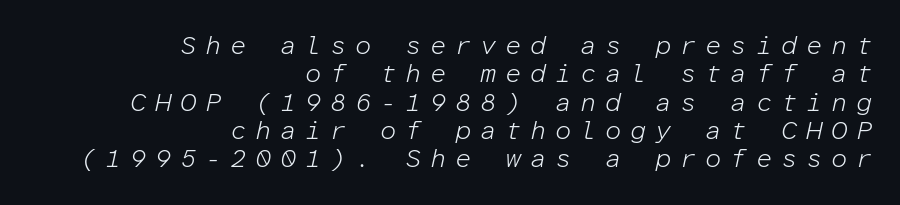
The strip under each line holds only bare page. A typesetter would mark this as italic. The face used here is rendered with a markedly widened letterfit. No chunkiness to these letters — they're not bold. The rendering anchors every line to the right-hand side.
